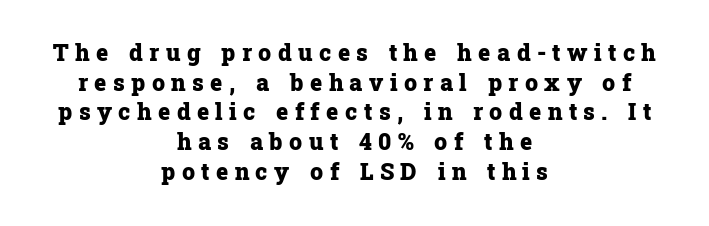
{"italic": "no", "bold": "yes", "underline": "no", "align": "center", "line_spacing": "normal", "line_spacing_ratio": 1.29, "letter_spacing": "wide", "letter_spacing_em": 0.28, "glyph_px": 23}
